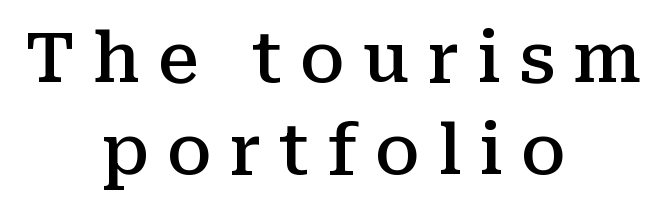
{"serif": "yes", "italic": "no", "bold": "semi", "weight": "semibold", "width": "normal", "stroke_contrast": "medium", "x_height": "medium", "monospaced": "no", "underline": "no", "align": "center", "line_spacing": "normal", "line_spacing_ratio": 1.33, "letter_spacing": "wide", "letter_spacing_em": 0.26, "glyph_px": 69}
